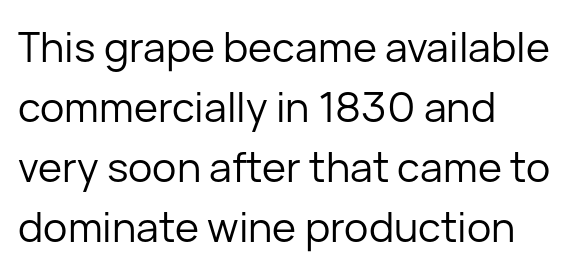
In terms of leading, this rendering sits right in the middle. Every stem runs plumb, perpendicular to the baseline. Underline: absent. The typeface has the unassuming heft of standard copy or less.
